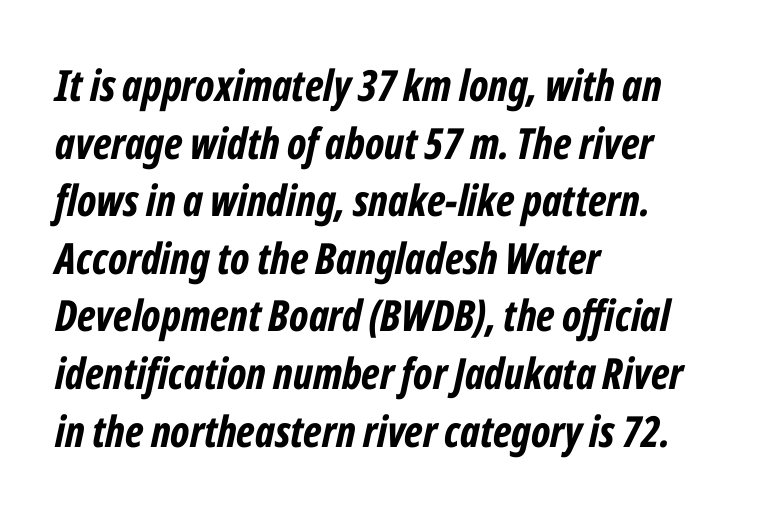
{"italic": "yes", "lean": "right", "slant_degrees": 12, "bold": "yes", "weight": "bold", "width": "condensed", "stroke_contrast": "low", "x_height": "medium", "monospaced": "no", "underline": "no", "align": "left", "line_spacing": "normal", "line_spacing_ratio": 1.34, "letter_spacing": "normal", "letter_spacing_em": 0.0, "glyph_px": 43}
